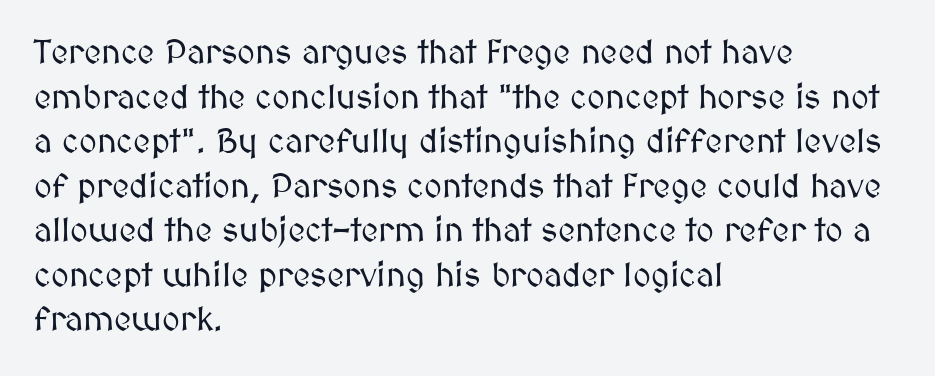
The image shows 34 px text type, upright; set left-aligned, normal line spacing (1.31x), normal letter spacing, not underlined; medium stroke contrast and a medium x-height.
